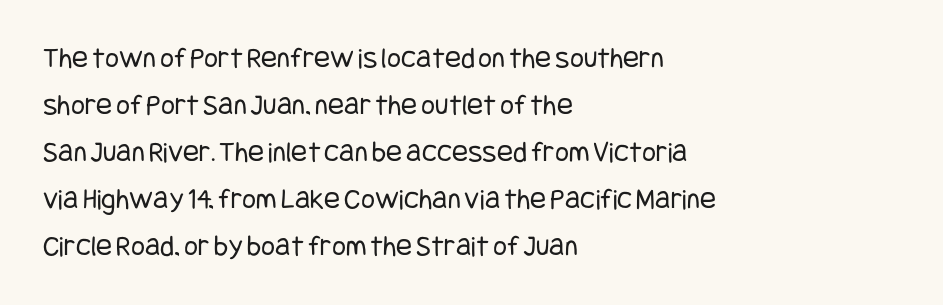
{"serif": "no", "italic": "no", "bold": "no", "weight": "regular", "width": "condensed", "stroke_contrast": "low", "x_height": "large", "underline": "no", "align": "left", "line_spacing": "normal", "line_spacing_ratio": 1.57, "letter_spacing": "normal", "letter_spacing_em": 0.0, "glyph_px": 30}
